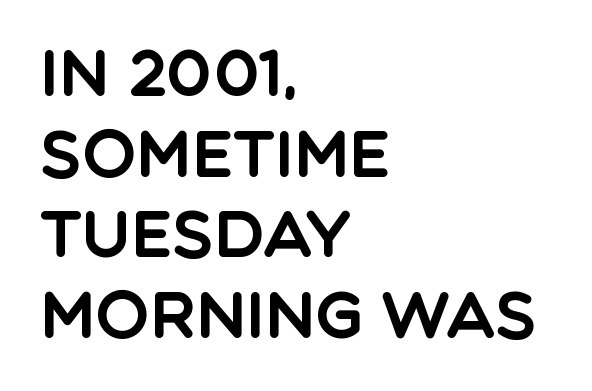
The image shows 64 px sans-serif type, upright; set left-aligned, normal line spacing (1.26x), normal letter spacing, not underlined; a large x-height.
